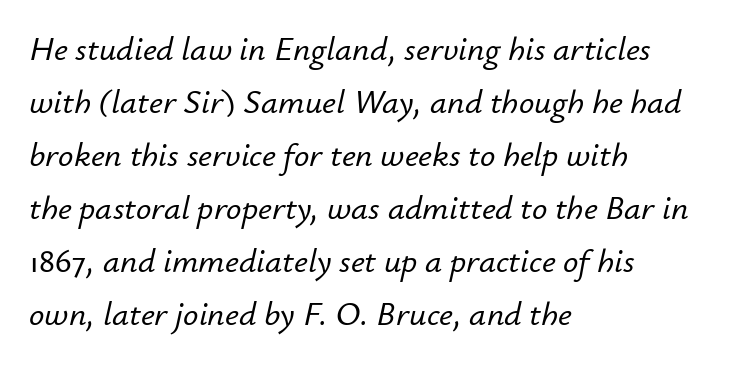
The image shows 34 px text type, italic (leaning right); set left-aligned, normal line spacing (1.56x), normal letter spacing, not underlined; low stroke contrast and a small x-height.
